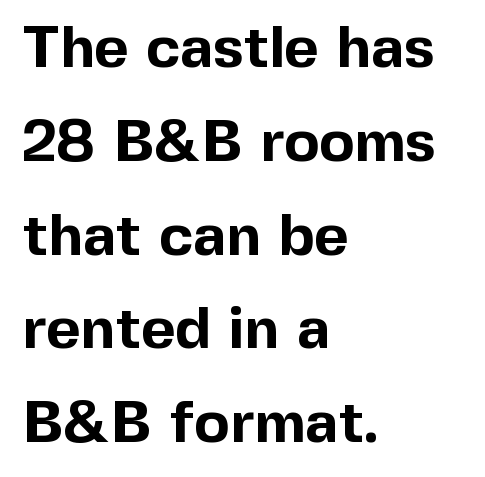
Q: Is the text bold? A: Yes.
Q: Is the text italic (slanted)? A: No, it is upright.
Q: Is the typeface a serif or a sans-serif typeface? A: Sans-serif.
Q: Is the text underlined? A: No.
Q: How is the paragraph aligned? A: Left-aligned.
Q: Is the spacing between letters normal or unusually wide? A: Normal.
Q: Is the spacing between lines tight, normal or loose? A: Normal.
Q: Width (condensed, normal, or wide)? A: Normal.
Q: x-height? A: Medium.
Q: Monospaced? A: No.
